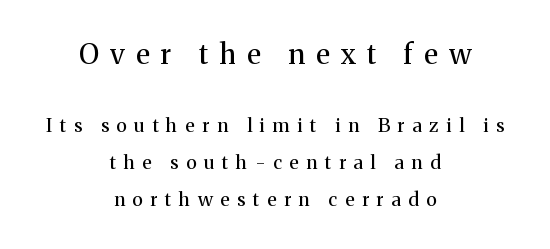
The image shows 28 px regular-weight serif type, upright; set centered, loose line spacing (1.95x), unusually wide letter spacing (+0.4 em), not underlined; the first (top) block is 1.47x larger; medium stroke contrast and a medium x-height.
